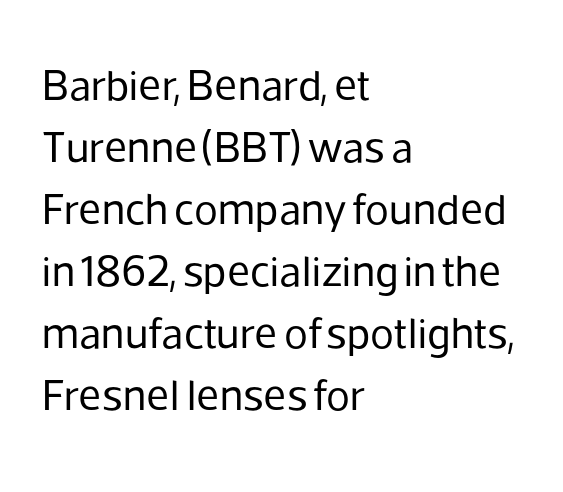
Q: Is the text bold? A: No.
Q: Is the text italic (slanted)? A: No, it is upright.
Q: Is the typeface a serif or a sans-serif typeface? A: Sans-serif.
Q: Is the text underlined? A: No.
Q: How is the paragraph aligned? A: Left-aligned.
Q: Is the spacing between letters normal or unusually wide? A: Normal.
Q: Is the spacing between lines tight, normal or loose? A: Normal.
Q: Width (condensed, normal, or wide)? A: Normal.
Q: Stroke contrast? A: Low.
Q: x-height? A: Medium.
Q: Monospaced? A: No.
